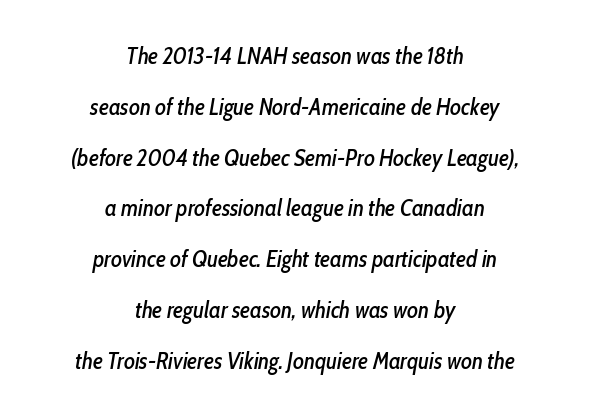
{"italic": "yes", "lean": "right", "slant_degrees": 10, "underline": "no", "align": "center", "line_spacing": "loose", "line_spacing_ratio": 2.21, "letter_spacing": "normal", "letter_spacing_em": 0.0, "glyph_px": 23}
